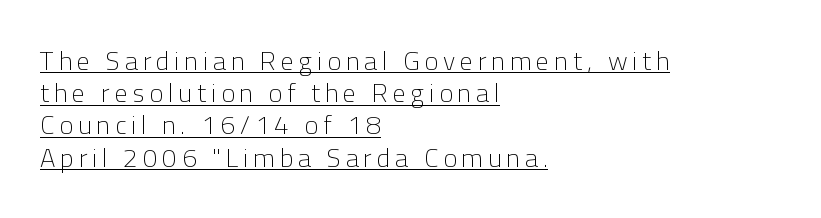
Q: Is the text bold? A: No.
Q: Is the text italic (slanted)? A: No, it is upright.
Q: Is the text underlined? A: Yes.
Q: How is the paragraph aligned? A: Left-aligned.
